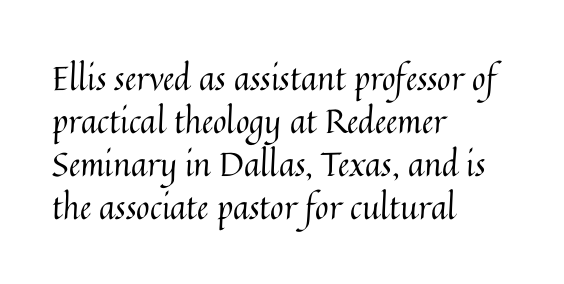
{"bold": "no", "weight": "regular", "width": "normal", "stroke_contrast": "medium", "x_height": "medium", "monospaced": "no", "underline": "no", "align": "left", "line_spacing": "normal", "line_spacing_ratio": 1.3, "letter_spacing": "normal", "letter_spacing_em": 0.0, "glyph_px": 33}
